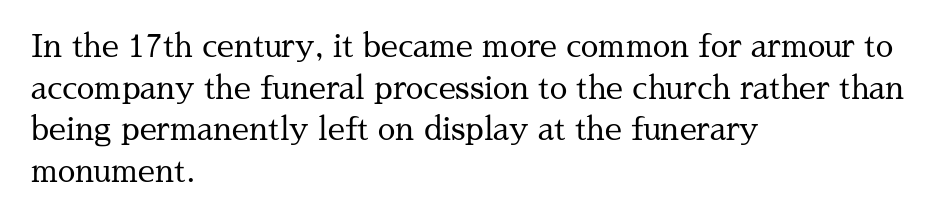
Note the varied advance widths — an 'i' is clearly narrower than an 'm'. This rendering uses left alignment, leaving the right contour irregular. No extra tracking has been applied to these lines. The baseline area is clear. On a weight scale, this lands at 450 or below.
